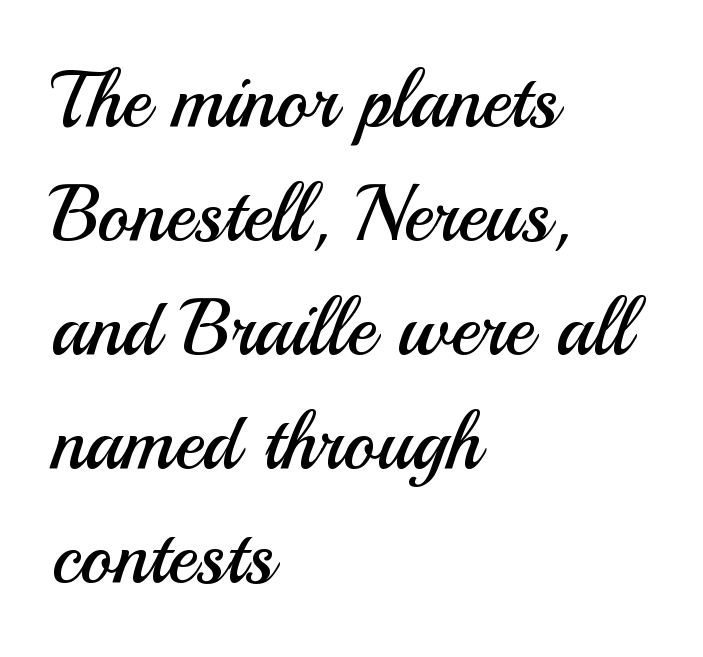
The image shows 78 px regular-weight sans-serif type; set left-aligned, normal line spacing (1.46x), normal letter spacing, not underlined; medium stroke contrast and a small x-height.
